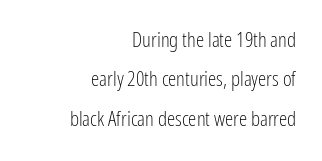
Q: Is the text bold? A: No.
Q: Is the text italic (slanted)? A: No, it is upright.
Q: Is the text underlined? A: No.
Q: How is the paragraph aligned? A: Right-aligned.
Q: Is the spacing between letters normal or unusually wide? A: Normal.
